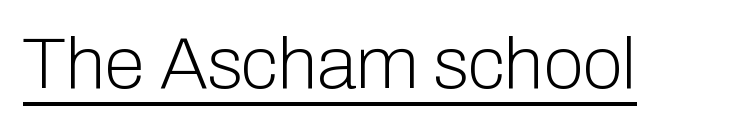
Q: Is the text bold? A: No.
Q: Is the text italic (slanted)? A: No, it is upright.
Q: Is the typeface a serif or a sans-serif typeface? A: Sans-serif.
Q: Is the text underlined? A: Yes.
Q: Is the spacing between letters normal or unusually wide? A: Normal.
Q: Width (condensed, normal, or wide)? A: Normal.
Q: Stroke contrast? A: Low.
Q: x-height? A: Medium.
Q: Monospaced? A: No.
